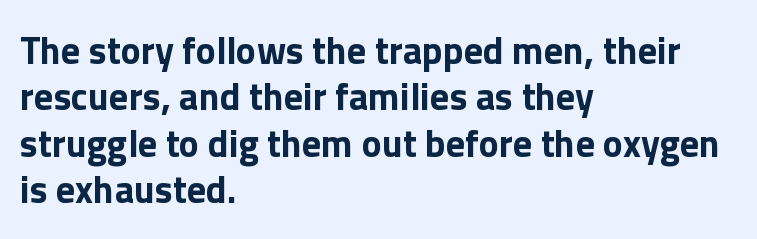
{"serif": "no", "italic": "no", "bold": "yes", "weight": "bold", "width": "normal", "x_height": "medium", "monospaced": "no", "underline": "no", "align": "left", "line_spacing_ratio": 1.22, "letter_spacing": "normal", "letter_spacing_em": 0.0, "glyph_px": 38}
